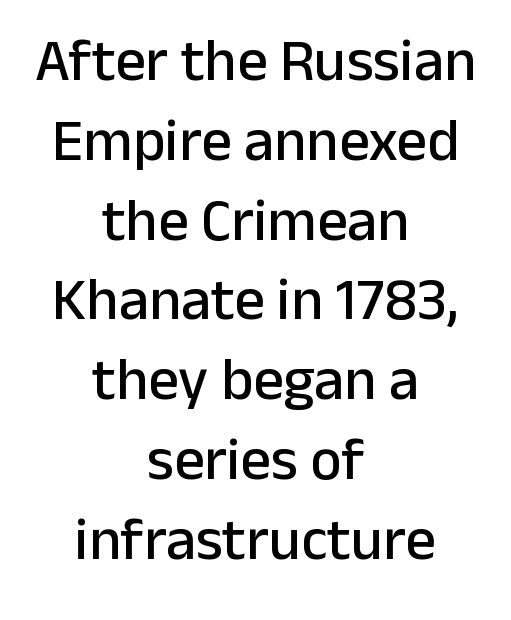
Students, note that the glyphs here touch the page at normal intervals. A typesetter would label this face a sans. The face used here is proportionally spaced, like ordinary book or web type. Leading: standard. These lines are centered, leaving both edges ragged.
